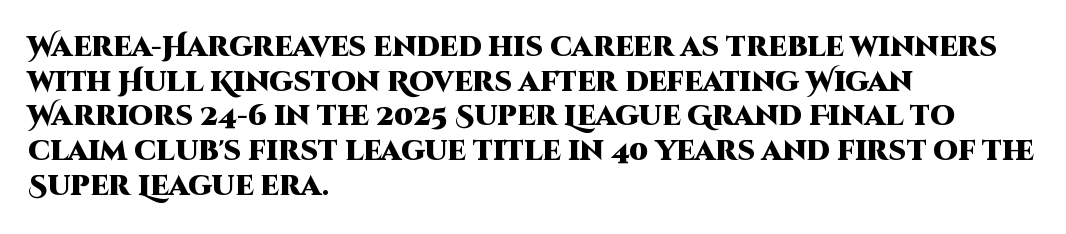
{"serif": "no", "italic": "no", "bold": "yes", "weight": "heavy", "width": "normal", "stroke_contrast": "high", "x_height": "large", "monospaced": "no", "underline": "no", "align": "left", "line_spacing_ratio": 1.24, "letter_spacing": "normal", "letter_spacing_em": 0.0, "glyph_px": 28}
